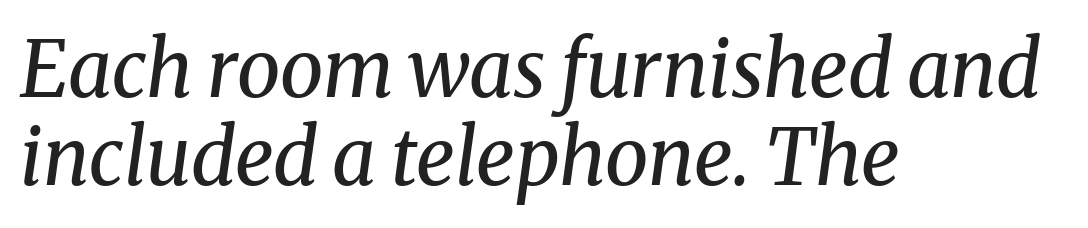
The image shows 78 px regular-weight serif type, italic (leaning right); set left-aligned, tight line spacing (1.13x), normal letter spacing, not underlined; medium stroke contrast and a medium x-height.
